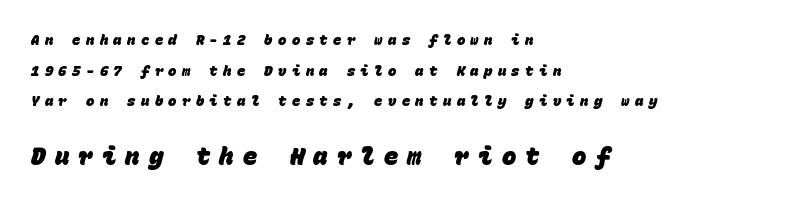
You could fit nearly another row in the gap between these rows. Look at the stroke-to-counter ratio: heavy, a bold. Every row of glyphs begins at an identical x-position on the left. Each row of text sits above clean, open space. Tracking here is generous; glyphs stand well apart from one another.
